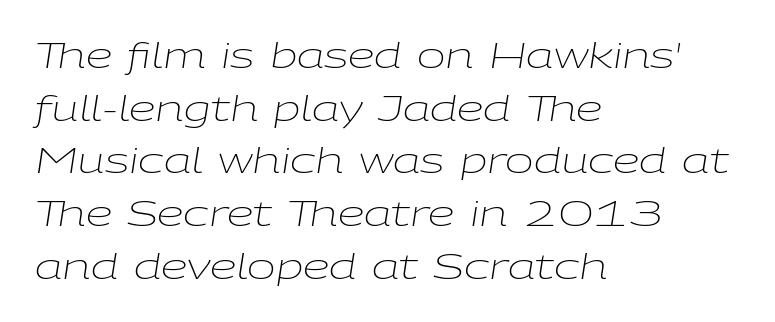
The image shows 34 px light, wide type, italic (leaning right); set left-aligned, normal line spacing (1.55x), normal letter spacing, not underlined; low stroke contrast and a medium x-height.
